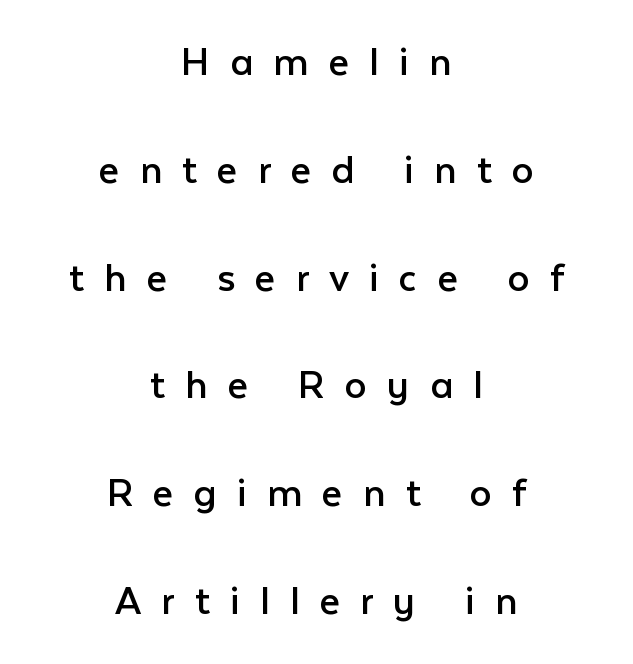
A typesetter would call this leading open, well beyond the default. The font family rendered here belongs to the sans-serif group. The compositor balanced each line on the midline. Stroke mass is kept to a normal reading level or below. Bare-footed words on every line. Does extra space separate the letters? Yes, quite a lot of it.
